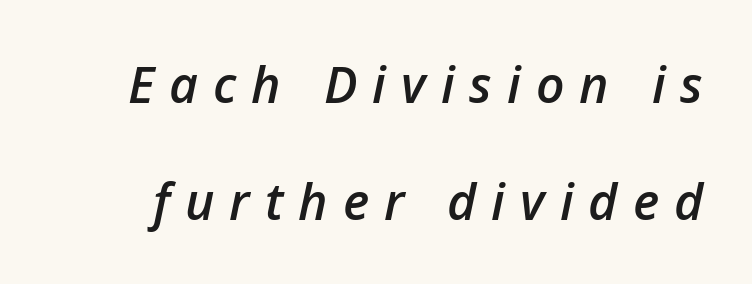
The space beneath each line is pristine and unruled. Horizontal bands of white between lines are thick stripes. Honestly, the letter spacing is so wide it's the main thing you notice. Looking at the ascenders, they clearly lean.
